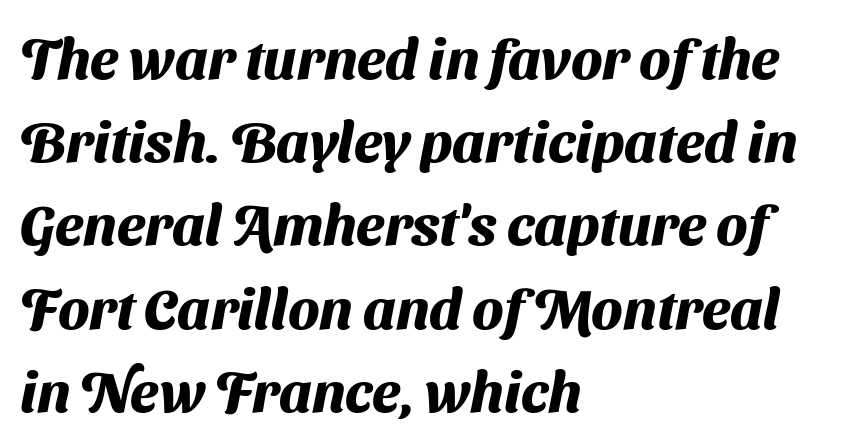
{"serif": "no", "bold": "yes", "weight": "heavy", "width": "normal", "stroke_contrast": "medium", "x_height": "medium", "monospaced": "no", "underline": "no", "align": "left", "line_spacing": "normal", "line_spacing_ratio": 1.46, "letter_spacing": "normal", "letter_spacing_em": 0.0, "glyph_px": 57}
